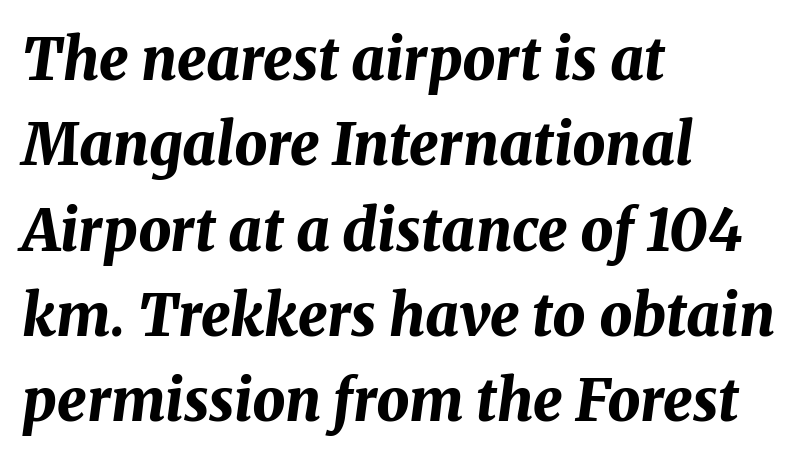
{"italic": "yes", "lean": "right", "slant_degrees": 8, "bold": "yes", "weight": "bold", "width": "normal", "stroke_contrast": "medium", "x_height": "medium", "monospaced": "no", "underline": "no", "align": "left", "line_spacing": "normal", "line_spacing_ratio": 1.47, "letter_spacing": "normal", "letter_spacing_em": 0.0, "glyph_px": 58}
